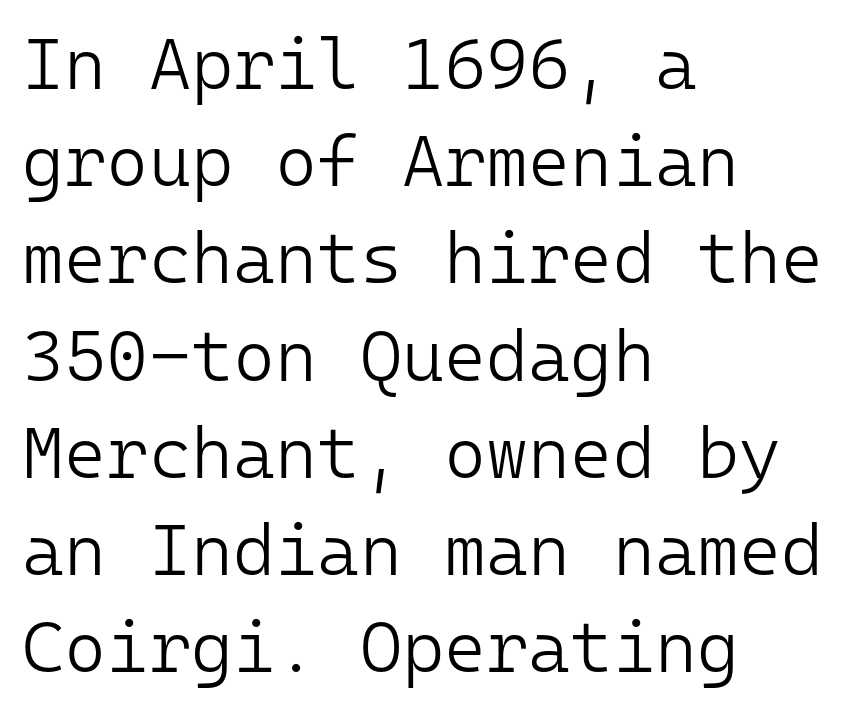
{"serif": "no", "italic": "no", "bold": "no", "weight": "light", "width": "normal", "stroke_contrast": "low", "x_height": "medium", "monospaced": "yes", "underline": "no", "align": "left", "line_spacing": "normal", "line_spacing_ratio": 1.35, "letter_spacing": "normal", "letter_spacing_em": 0.0, "glyph_px": 72}
